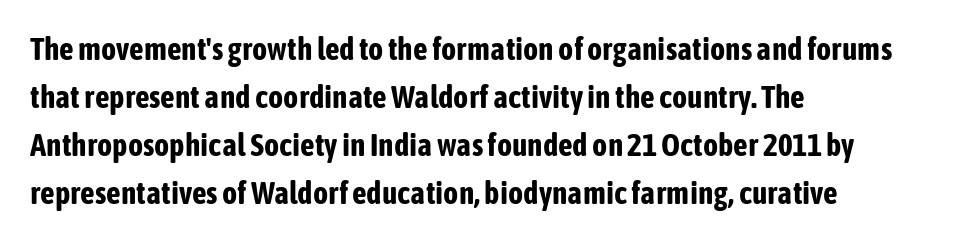
The image shows 32 px bold, condensed sans-serif type, upright; set left-aligned, normal line spacing (1.5x), normal letter spacing, not underlined; low stroke contrast and a medium x-height.
